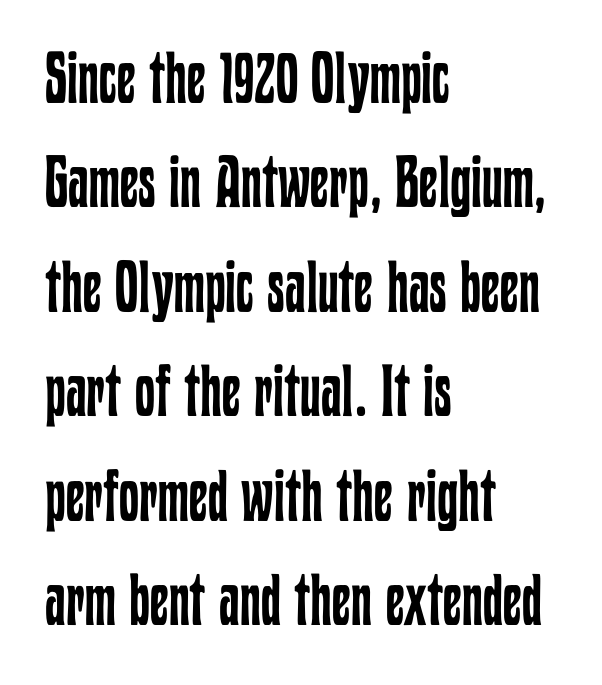
Spacing verdict: proportional, widths tailored to each character. Students, note that the glyphs here touch the page at normal intervals. The area under the type is left untouched. Notice how the passage keeps a crisp vertical edge on the left only.
